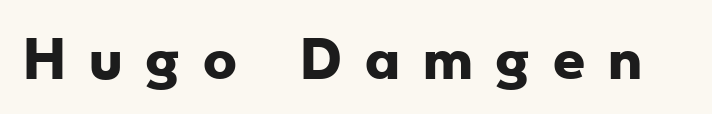
{"serif": "no", "bold": "yes", "weight": "heavy", "width": "wide", "stroke_contrast": "low", "x_height": "small", "monospaced": "no", "underline": "no", "letter_spacing": "wide", "letter_spacing_em": 0.45, "glyph_px": 51}
